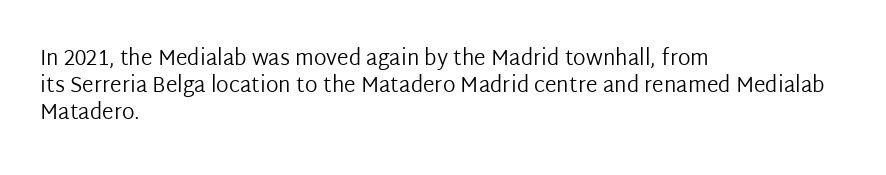
Q: Is the text bold? A: No.
Q: Is the text italic (slanted)? A: No, it is upright.
Q: Is the text underlined? A: No.
Q: How is the paragraph aligned? A: Left-aligned.
Q: Is the spacing between letters normal or unusually wide? A: Normal.
Q: Is the spacing between lines tight, normal or loose? A: Normal.
